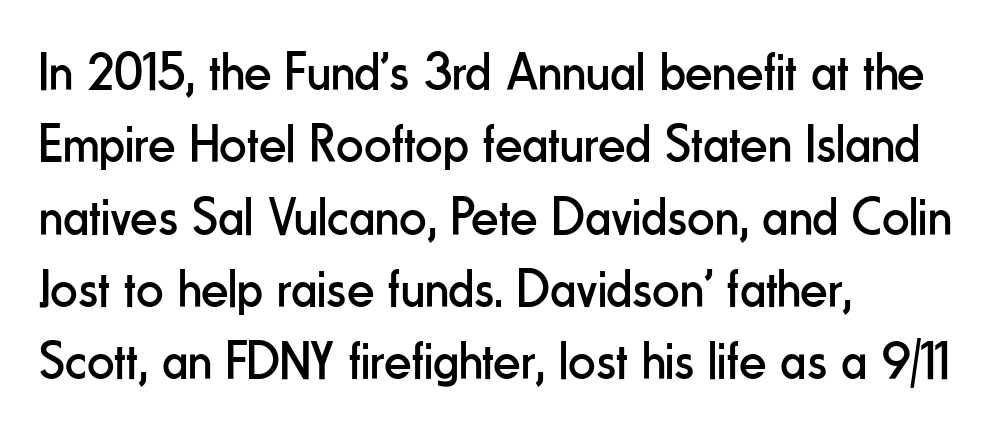
A student would call this left alignment; a typographer would say flush left, rag right. This is sans-serif lettering, the kind often seen on screens and signage. A typesetter would mark this as roman, not italic. A typesetter would call this leading conventional body-copy spacing.
